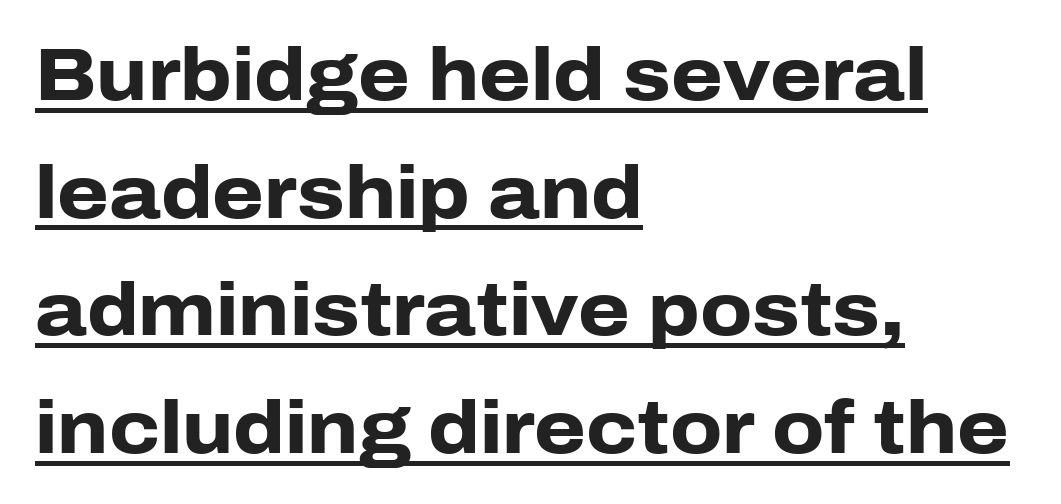
The image shows 74 px heavy sans-serif type, upright; set left-aligned, normal line spacing (1.59x), normal letter spacing, underlined; low stroke contrast and a medium x-height.
